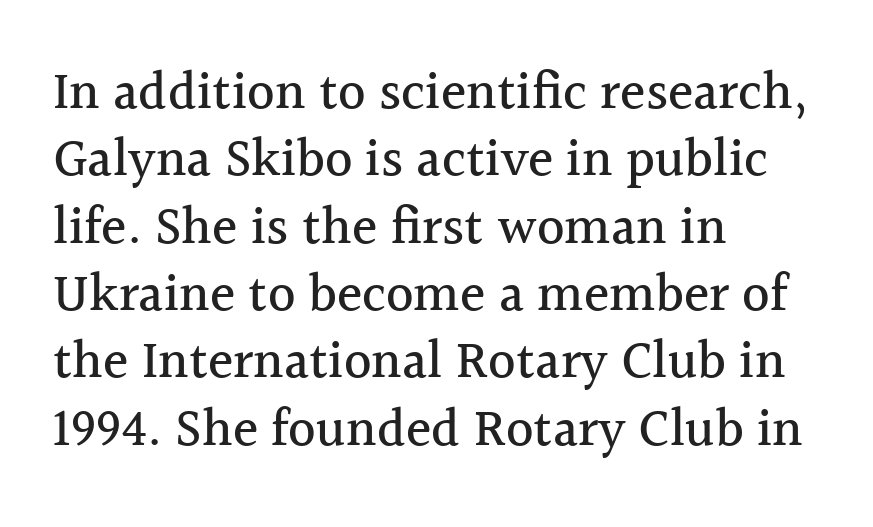
{"serif": "yes", "italic": "no", "width": "normal", "x_height": "medium", "monospaced": "no", "underline": "no", "align": "left", "line_spacing": "normal", "line_spacing_ratio": 1.27, "letter_spacing": "normal", "letter_spacing_em": 0.0, "glyph_px": 53}
